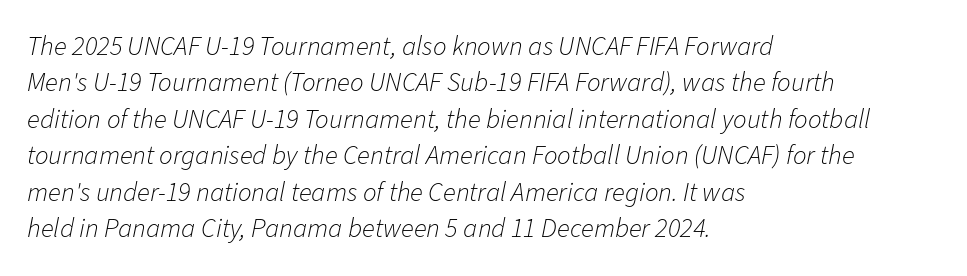
Q: Is the text bold? A: No.
Q: Is the text italic (slanted)? A: Yes, it leans right by about 11 degrees.
Q: Is the text underlined? A: No.
Q: How is the paragraph aligned? A: Left-aligned.
Q: Is the spacing between letters normal or unusually wide? A: Normal.
Q: Is the spacing between lines tight, normal or loose? A: Normal.
